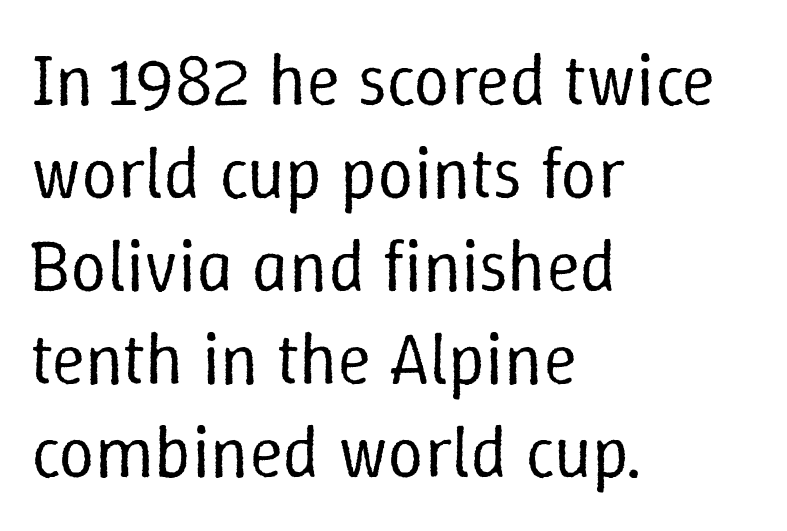
Q: Is the text bold? A: No.
Q: Is the text italic (slanted)? A: No, it is upright.
Q: Is the text underlined? A: No.
Q: How is the paragraph aligned? A: Left-aligned.
Q: Is the spacing between letters normal or unusually wide? A: Normal.
Q: Is the spacing between lines tight, normal or loose? A: Normal.
Q: Width (condensed, normal, or wide)? A: Normal.
Q: Stroke contrast? A: Low.
Q: x-height? A: Medium.
Q: Monospaced? A: No.
